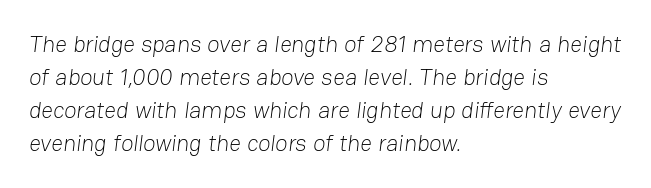
Is the stroke heavy? The answer is a plain regular-or-lighter. A bare baseline throughout the passage. Each line starts at the same left margin while the right side varies. Here the glyphs are tracked normally, forming tight word shapes.
